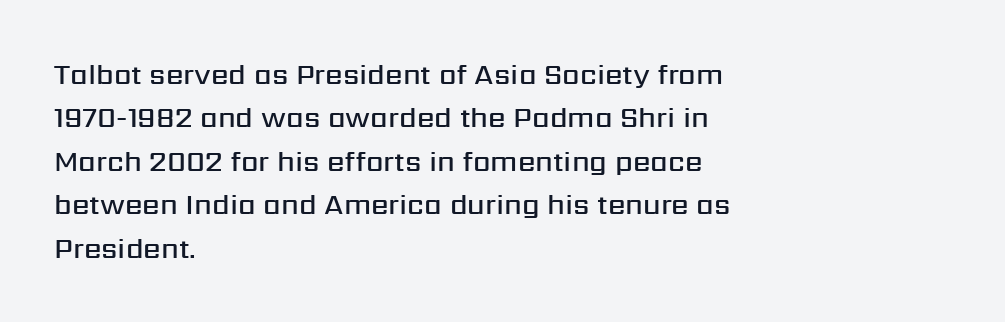
The image shows 28 px semibold sans-serif type, upright; set left-aligned, normal line spacing (1.55x), normal letter spacing, not underlined; medium stroke contrast and a medium x-height.
